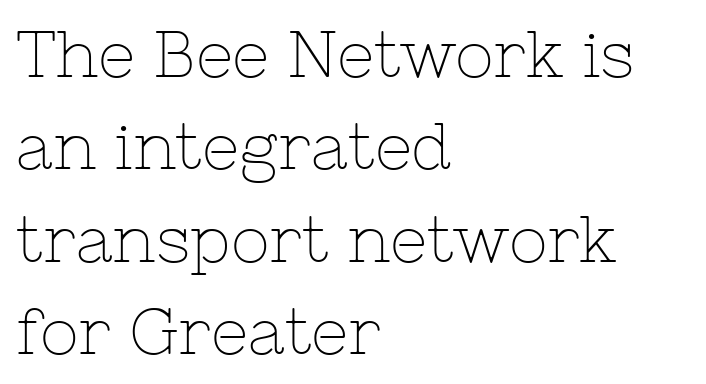
Q: Is the text bold? A: No.
Q: Is the text italic (slanted)? A: No, it is upright.
Q: Is the typeface a serif or a sans-serif typeface? A: Serif.
Q: Is the text underlined? A: No.
Q: How is the paragraph aligned? A: Left-aligned.
Q: Is the spacing between letters normal or unusually wide? A: Normal.
Q: Is the spacing between lines tight, normal or loose? A: Normal.
Q: Width (condensed, normal, or wide)? A: Normal.
Q: Stroke contrast? A: Low.
Q: x-height? A: Medium.
Q: Monospaced? A: No.
